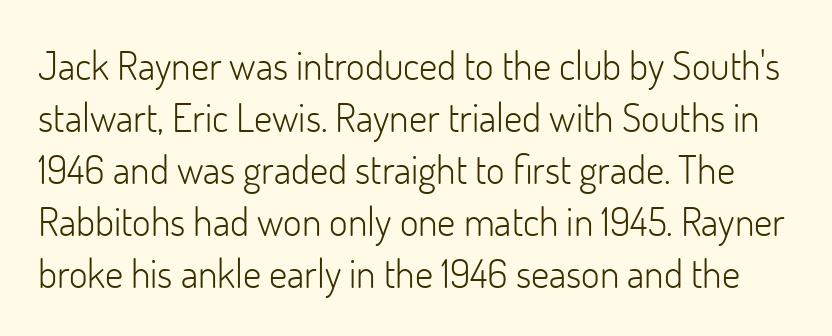
The image shows 40 px light sans-serif type, upright; set normal line spacing (1.3x), normal letter spacing, not underlined; low stroke contrast and a small x-height.
